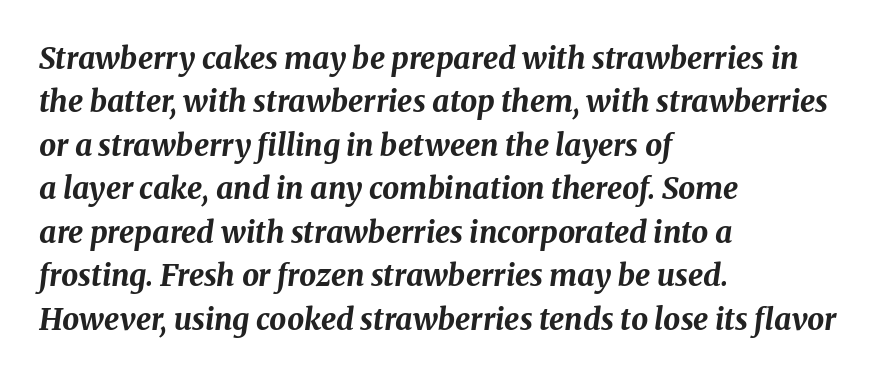
The image shows 30 px bold type, italic (leaning right); set left-aligned, normal line spacing (1.45x), normal letter spacing, not underlined; medium stroke contrast and a medium x-height.
